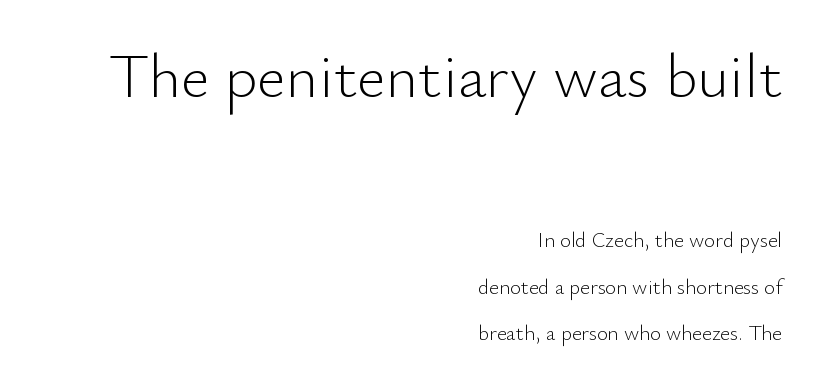
The image shows 62 px light sans-serif type, upright; set right-aligned, loose line spacing (2.22x), normal letter spacing, not underlined; the first (top) block is 2.95x larger; low stroke contrast and a small x-height.
